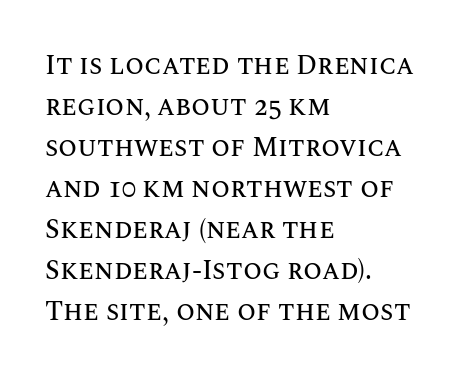
{"italic": "no", "underline": "no", "align": "left", "line_spacing": "normal", "line_spacing_ratio": 1.52, "letter_spacing": "normal", "letter_spacing_em": 0.0, "glyph_px": 27}
